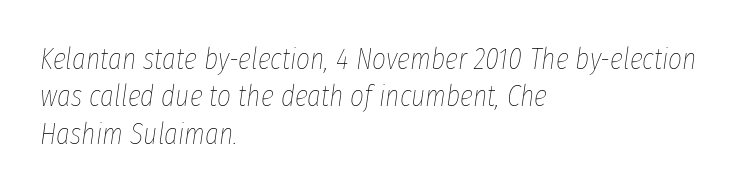
Typeset ragged right — the left edge is the straight one. No word sits above an underline. Think of a printed novel: that variable character pitch is what you see here. Summary of vertical rhythm: regular, with standard interline spacing. Tracking here is standard; glyphs follow each other at the usual distance.
